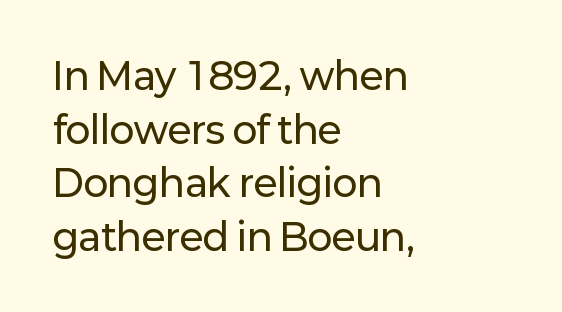
Honestly, the row spacing looks completely unremarkable. These lines are rendered in a variable-pitch font. Nope, not italic — everything's standing straight. Caption: standard tracking, unaltered. Compared with a centered layout, this one pins lines to the left instead. The glyphs in this specimen are sans serif.
